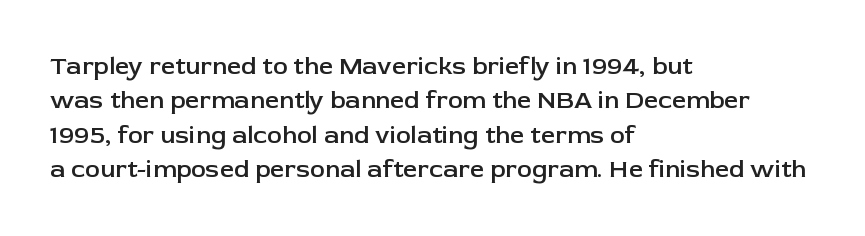
{"italic": "no", "bold": "semi", "underline": "no", "align": "left", "line_spacing": "normal", "line_spacing_ratio": 1.38, "letter_spacing": "normal", "letter_spacing_em": 0.0, "glyph_px": 25}
